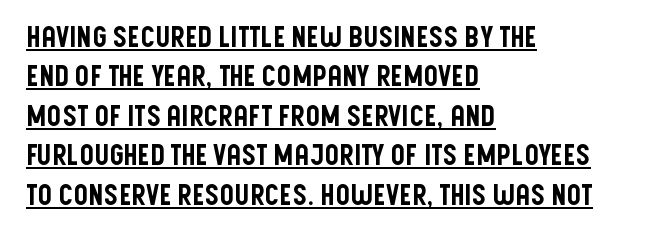
Q: Is the text italic (slanted)? A: No, it is upright.
Q: Is the typeface a serif or a sans-serif typeface? A: Sans-serif.
Q: Is the text underlined? A: Yes.
Q: How is the paragraph aligned? A: Left-aligned.
Q: Is the spacing between letters normal or unusually wide? A: Normal.
Q: Is the spacing between lines tight, normal or loose? A: Normal.
Q: Width (condensed, normal, or wide)? A: Condensed.
Q: Stroke contrast? A: Low.
Q: x-height? A: Large.
Q: Monospaced? A: No.
